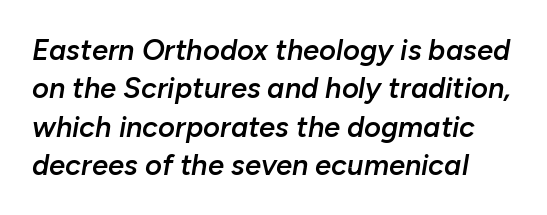
{"italic": "yes", "lean": "right", "slant_degrees": 10, "bold": "semi", "weight": "semibold", "width": "normal", "stroke_contrast": "low", "x_height": "medium", "monospaced": "no", "underline": "no", "line_spacing": "normal", "line_spacing_ratio": 1.32, "letter_spacing": "normal", "letter_spacing_em": 0.0, "glyph_px": 29}
